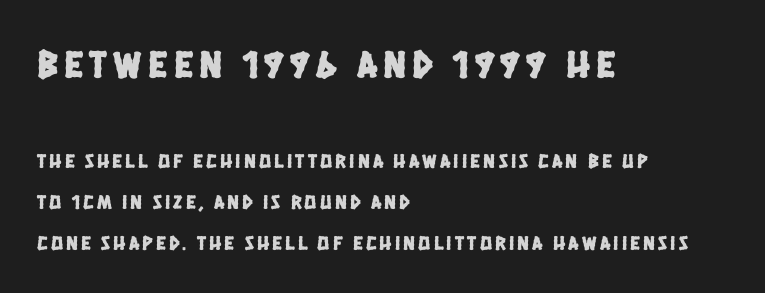
Q: Is the typeface a serif or a sans-serif typeface? A: Sans-serif.
Q: Is the text underlined? A: No.
Q: How is the paragraph aligned? A: Left-aligned.
Q: Is the spacing between lines tight, normal or loose? A: Loose.
Q: Which block of text is set in a larger size, the first (top) or the second (bottom)? A: The first (top) one.
Q: Width (condensed, normal, or wide)? A: Condensed.
Q: Stroke contrast? A: Low.
Q: x-height? A: Large.
Q: Monospaced? A: No.
